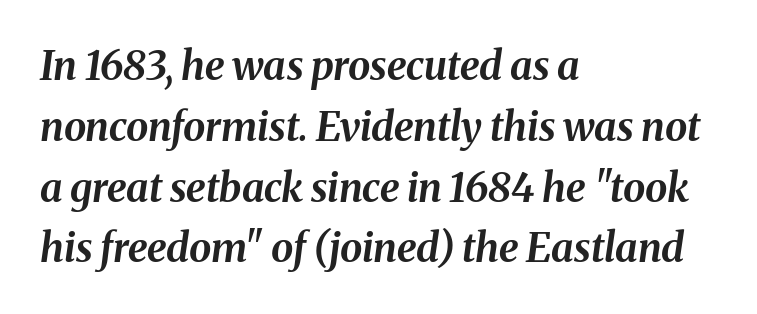
Tracking here is standard; glyphs follow each other at the usual distance. If you measured baseline to baseline, you'd find a middling distance. Honestly, there is no underline to notice here at all. Alignment: flush left. The face used here is proportionally spaced, like ordinary book or web type. The whole block is typeset with a tilt.
